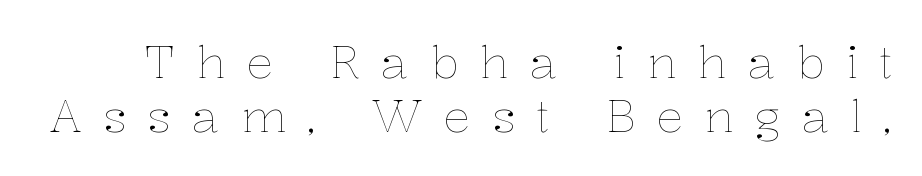
The image shows 45 px thin type, upright; set line spacing 1.2x, unusually wide letter spacing (+0.47 em), not underlined; low stroke contrast and a medium x-height.
